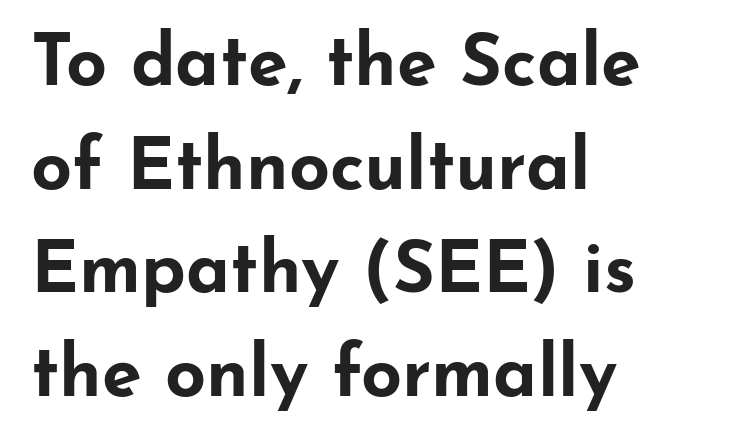
{"serif": "no", "italic": "no", "bold": "yes", "weight": "bold", "width": "wide", "stroke_contrast": "low", "x_height": "small", "monospaced": "no", "underline": "no", "align": "left", "line_spacing": "normal", "line_spacing_ratio": 1.44, "letter_spacing": "normal", "letter_spacing_em": 0.0, "glyph_px": 72}
